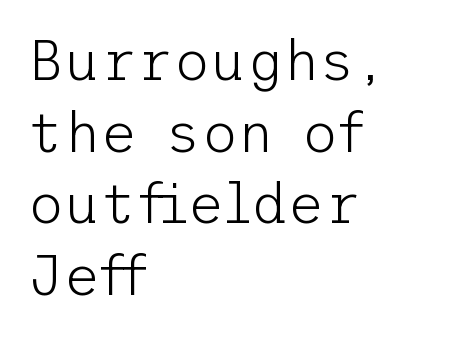
Typographically, this falls in the sans-serif category. Clear beneath every line of the passage. A classic flush-left, rag-right setting is used for this passage. The space between consecutive lines is moderate. This sample uses plain, unmodified letter spacing.
